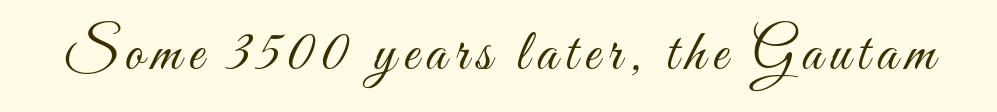
Is the type heavy? It reads as light-to-regular instead. You could not count columns in this text — the font is proportionally spaced. Honestly, there is no underline to notice here at all.
